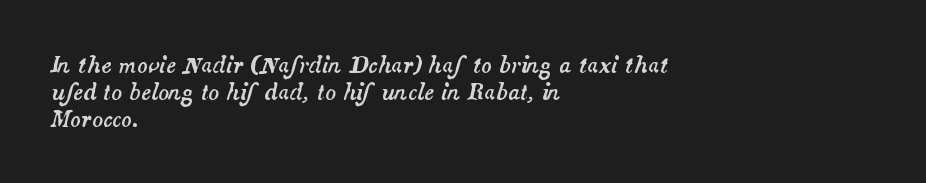
Q: Is the text italic (slanted)? A: Yes, it leans right by about 14 degrees.
Q: Is the text underlined? A: No.
Q: How is the paragraph aligned? A: Left-aligned.
Q: Is the spacing between letters normal or unusually wide? A: Normal.
